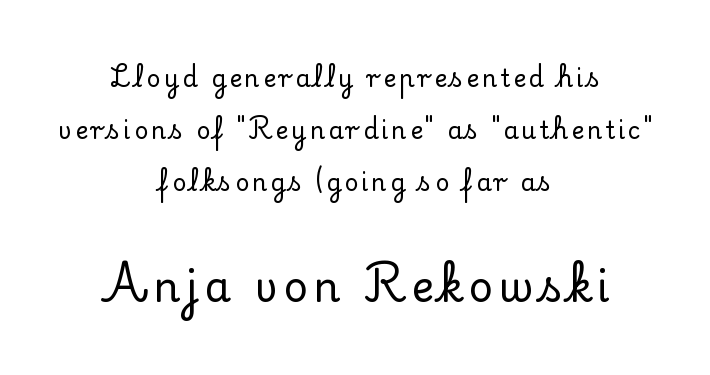
Q: Is the text italic (slanted)? A: No, it is upright.
Q: Is the typeface a serif or a sans-serif typeface? A: Serif.
Q: Is the text underlined? A: No.
Q: How is the paragraph aligned? A: Centered.
Q: Is the spacing between lines tight, normal or loose? A: Loose.
Q: Which block of text is set in a larger size, the first (top) or the second (bottom)? A: The second (bottom) one.
Q: Width (condensed, normal, or wide)? A: Normal.
Q: Stroke contrast? A: Low.
Q: x-height? A: Small.
Q: Monospaced? A: No.
